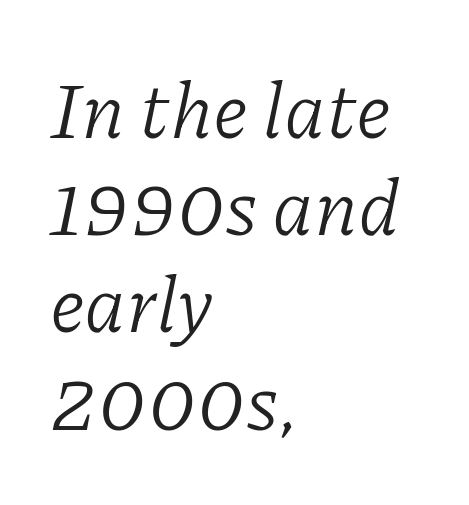
{"serif": "yes", "italic": "yes", "lean": "right", "slant_degrees": 11, "bold": "no", "weight": "light", "width": "normal", "stroke_contrast": "low", "x_height": "medium", "monospaced": "no", "underline": "no", "align": "left", "line_spacing_ratio": 1.23, "letter_spacing": "normal", "letter_spacing_em": 0.0, "glyph_px": 79}
